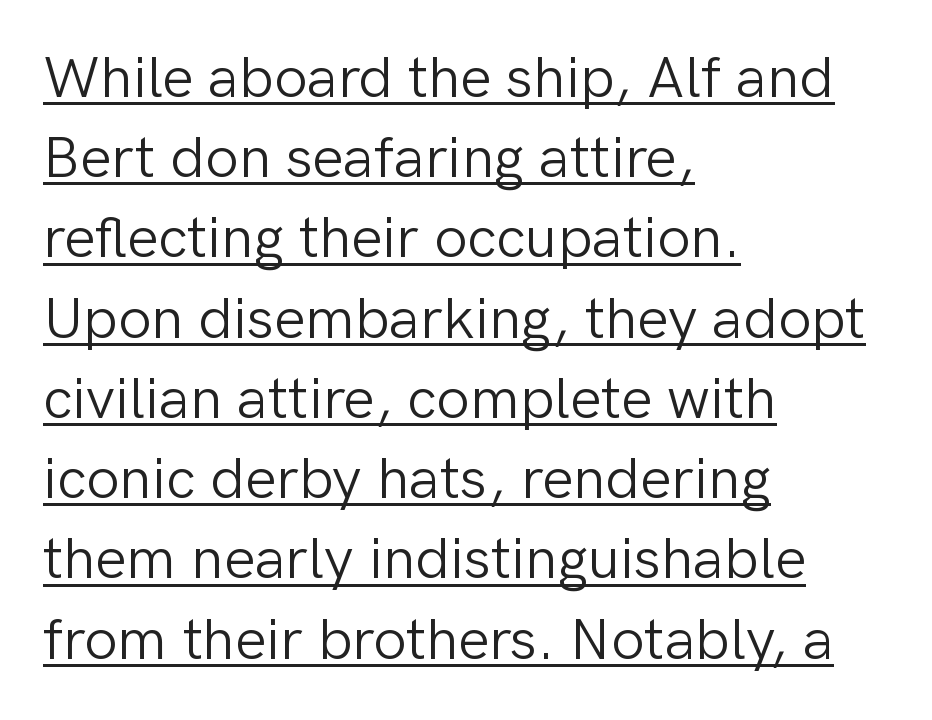
Nope, no serifs anywhere on these letters. Is the type heavy? It reads as light-to-regular instead. Posture: straight, roman, zero tilt. This sample keeps an unexceptional amount of space between lines. Quick note: underline on. Standard letterfit; no display-style spreading of the glyphs.
